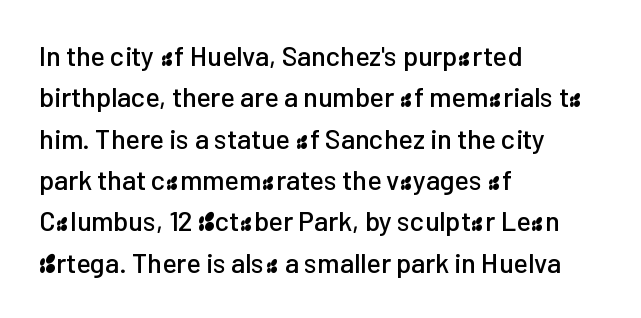
The image shows 27 px text type, upright; set left-aligned, normal line spacing (1.53x), normal letter spacing, not underlined.
